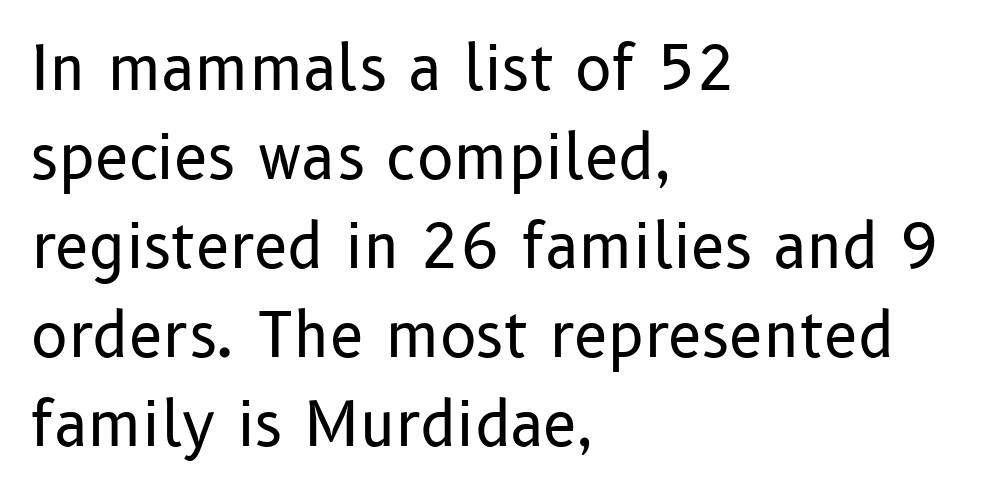
Q: Is the text bold? A: No.
Q: Is the text italic (slanted)? A: No, it is upright.
Q: Is the typeface a serif or a sans-serif typeface? A: Sans-serif.
Q: Is the text underlined? A: No.
Q: How is the paragraph aligned? A: Left-aligned.
Q: Is the spacing between letters normal or unusually wide? A: Normal.
Q: Is the spacing between lines tight, normal or loose? A: Normal.
Q: Width (condensed, normal, or wide)? A: Normal.
Q: Stroke contrast? A: Low.
Q: x-height? A: Medium.
Q: Monospaced? A: No.
